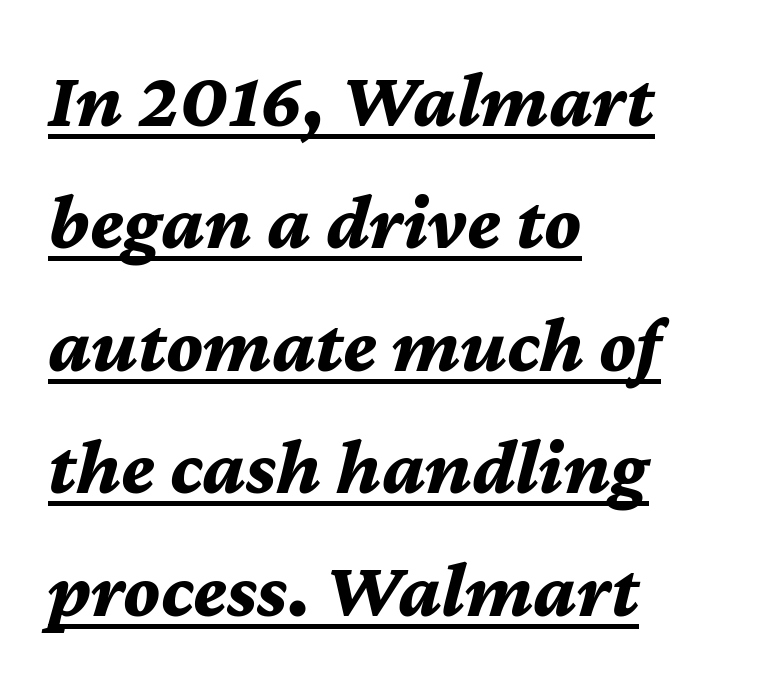
Q: Is the text bold? A: Yes.
Q: Is the text italic (slanted)? A: Yes, it leans right by about 12 degrees.
Q: Is the text underlined? A: Yes.
Q: How is the paragraph aligned? A: Left-aligned.
Q: Is the spacing between letters normal or unusually wide? A: Normal.
Q: Is the spacing between lines tight, normal or loose? A: Normal.
Q: Width (condensed, normal, or wide)? A: Normal.
Q: Stroke contrast? A: Medium.
Q: x-height? A: Medium.
Q: Monospaced? A: No.
